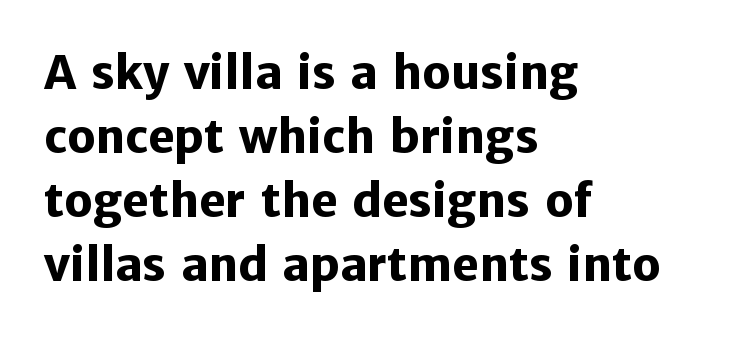
The image shows 45 px heavy sans-serif type, upright; set left-aligned, normal line spacing (1.42x), normal letter spacing, not underlined; low stroke contrast and a medium x-height.
